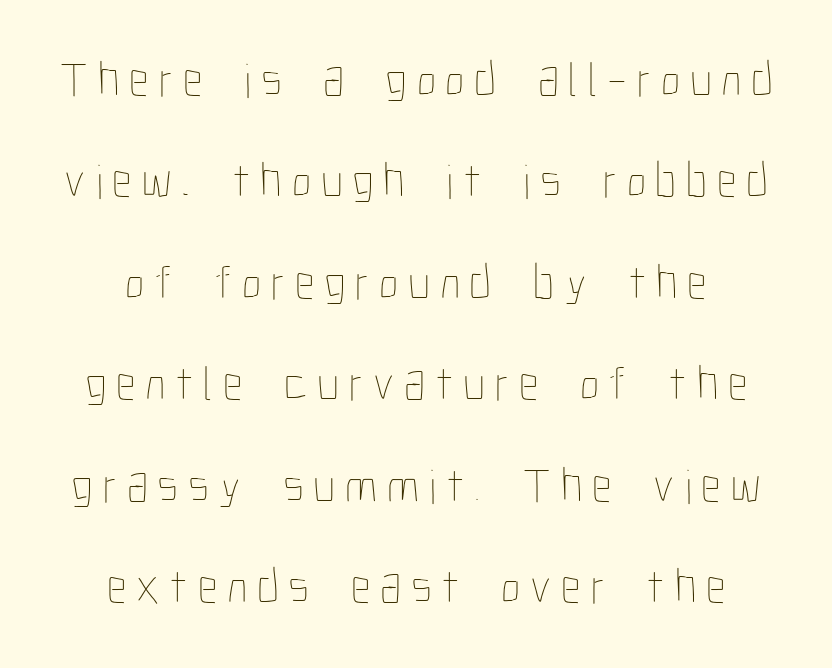
Q: Is the text bold? A: No.
Q: Is the text italic (slanted)? A: No, it is upright.
Q: Is the text underlined? A: No.
Q: Is the spacing between letters normal or unusually wide? A: Unusually wide.
Q: Is the spacing between lines tight, normal or loose? A: Loose.
Q: Width (condensed, normal, or wide)? A: Condensed.
Q: Stroke contrast? A: Low.
Q: x-height? A: Medium.
Q: Monospaced? A: No.
